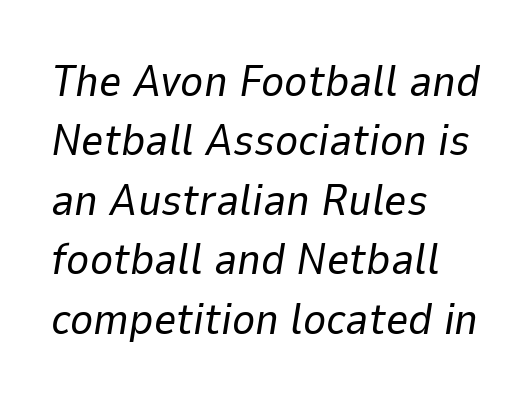
Note the varied advance widths — an 'i' is clearly narrower than an 'm'. The typesetting does not lean heavy: it is not bold. The designer left line spacing at the default. The gap between lines stays unmarked. How are the letters spaced? Ordinarily, with no added tracking. This sample is left-justified, so line endings fall wherever the words run out.
